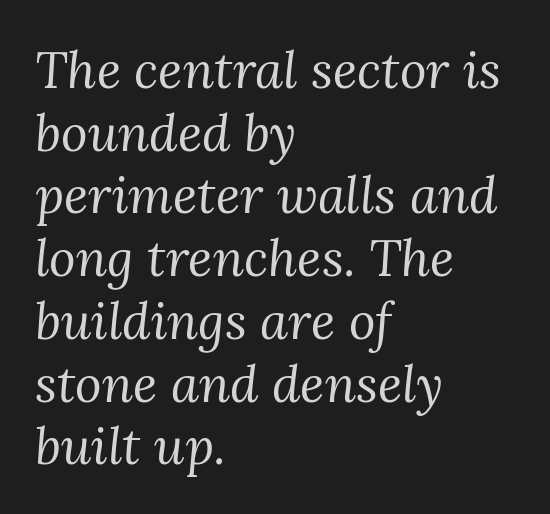
{"serif": "yes", "italic": "yes", "lean": "right", "slant_degrees": 3, "bold": "no", "weight": "regular", "width": "normal", "stroke_contrast": "medium", "x_height": "medium", "monospaced": "no", "underline": "no", "align": "left", "line_spacing_ratio": 1.23, "letter_spacing": "normal", "letter_spacing_em": 0.0, "glyph_px": 51}
